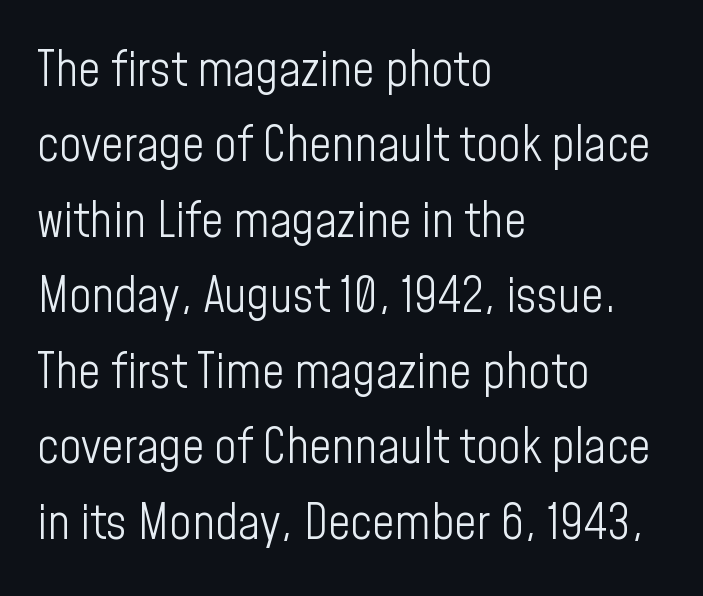
Q: Is the text bold? A: No.
Q: Is the text italic (slanted)? A: No, it is upright.
Q: Is the typeface a serif or a sans-serif typeface? A: Sans-serif.
Q: Is the text underlined? A: No.
Q: How is the paragraph aligned? A: Left-aligned.
Q: Is the spacing between letters normal or unusually wide? A: Normal.
Q: Is the spacing between lines tight, normal or loose? A: Normal.
Q: Width (condensed, normal, or wide)? A: Condensed.
Q: Stroke contrast? A: Low.
Q: x-height? A: Medium.
Q: Monospaced? A: No.
